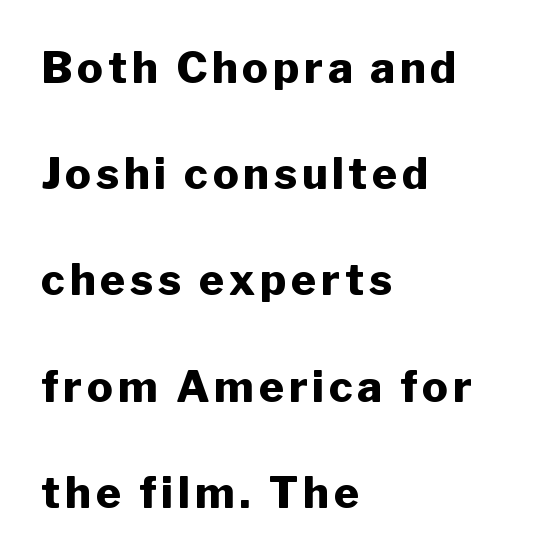
The image shows 43 px heavy sans-serif type, upright; set left-aligned, loose line spacing (2.47x), not underlined; low stroke contrast and a medium x-height.
